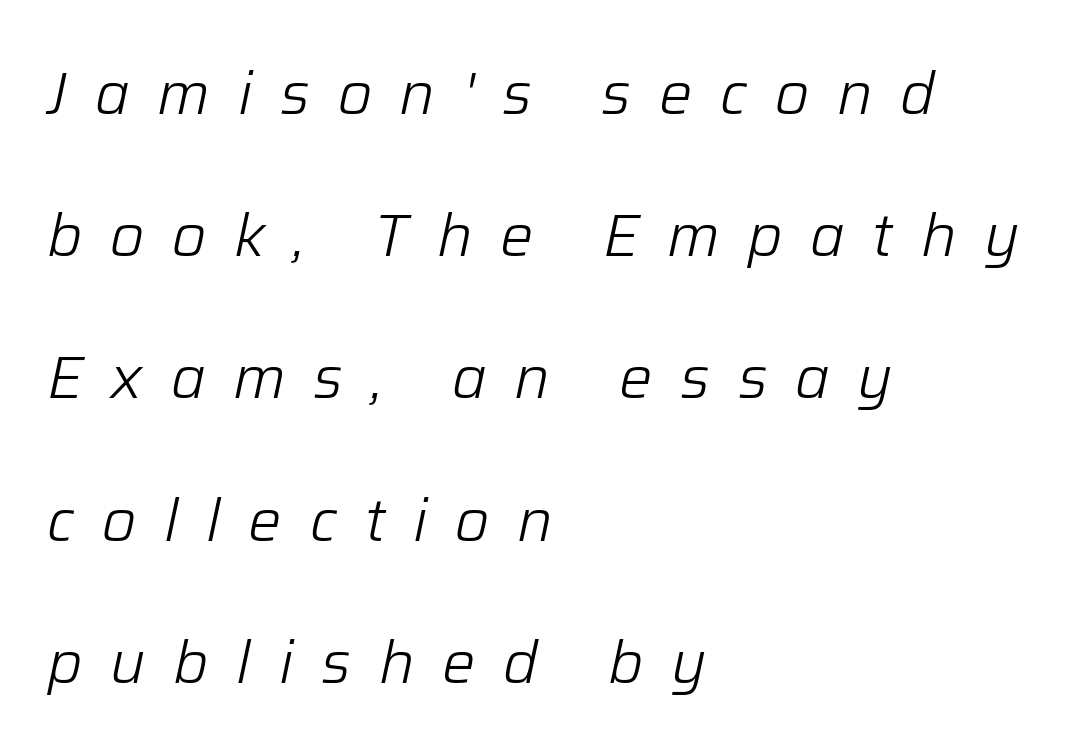
Q: Is the text bold? A: No.
Q: Is the text italic (slanted)? A: Yes, it leans right by about 12 degrees.
Q: Is the text underlined? A: No.
Q: How is the paragraph aligned? A: Left-aligned.
Q: Is the spacing between letters normal or unusually wide? A: Unusually wide.
Q: Is the spacing between lines tight, normal or loose? A: Loose.
Q: Width (condensed, normal, or wide)? A: Normal.
Q: Stroke contrast? A: Low.
Q: x-height? A: Medium.
Q: Monospaced? A: No.
